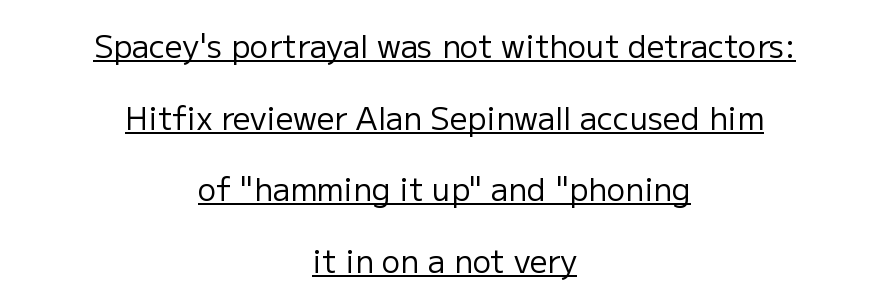
Q: Is the text bold? A: No.
Q: Is the text italic (slanted)? A: No, it is upright.
Q: Is the typeface a serif or a sans-serif typeface? A: Sans-serif.
Q: Is the text underlined? A: Yes.
Q: How is the paragraph aligned? A: Centered.
Q: Is the spacing between letters normal or unusually wide? A: Normal.
Q: Is the spacing between lines tight, normal or loose? A: Loose.
Q: Width (condensed, normal, or wide)? A: Normal.
Q: Stroke contrast? A: Low.
Q: x-height? A: Medium.
Q: Monospaced? A: No.
